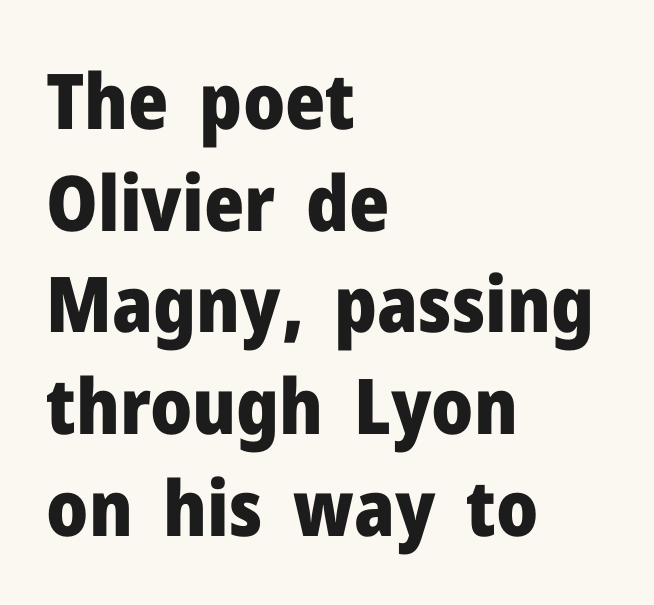
Q: Is the text bold? A: Yes.
Q: Is the text italic (slanted)? A: No, it is upright.
Q: Is the typeface a serif or a sans-serif typeface? A: Sans-serif.
Q: Is the text underlined? A: No.
Q: How is the paragraph aligned? A: Left-aligned.
Q: Is the spacing between letters normal or unusually wide? A: Normal.
Q: Is the spacing between lines tight, normal or loose? A: Normal.
Q: Width (condensed, normal, or wide)? A: Normal.
Q: Stroke contrast? A: Low.
Q: x-height? A: Medium.
Q: Monospaced? A: No.
